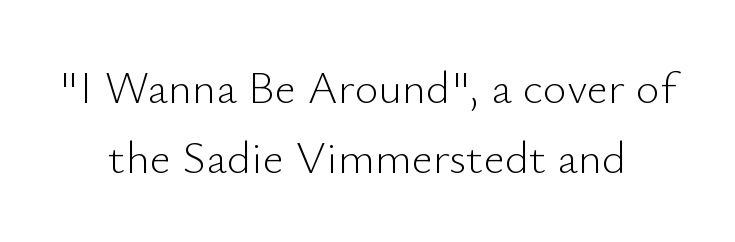
The image shows 46 px light sans-serif type, upright; set normal line spacing (1.53x), normal letter spacing, not underlined; low stroke contrast and a small x-height.
